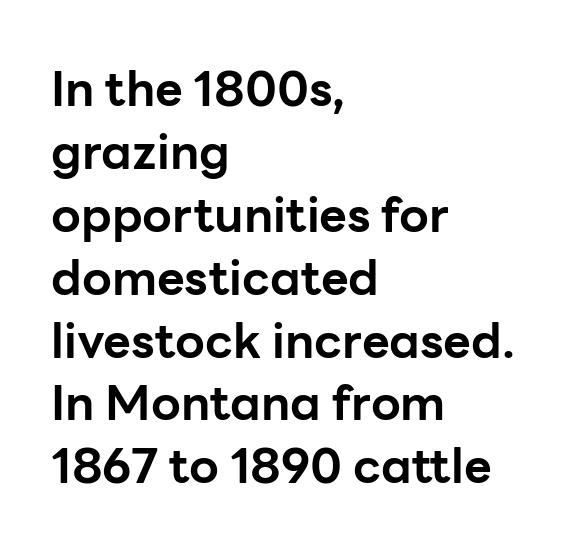
The image shows 48 px bold sans-serif type, upright; set left-aligned, normal line spacing (1.31x), normal letter spacing, not underlined; low stroke contrast and a medium x-height.
